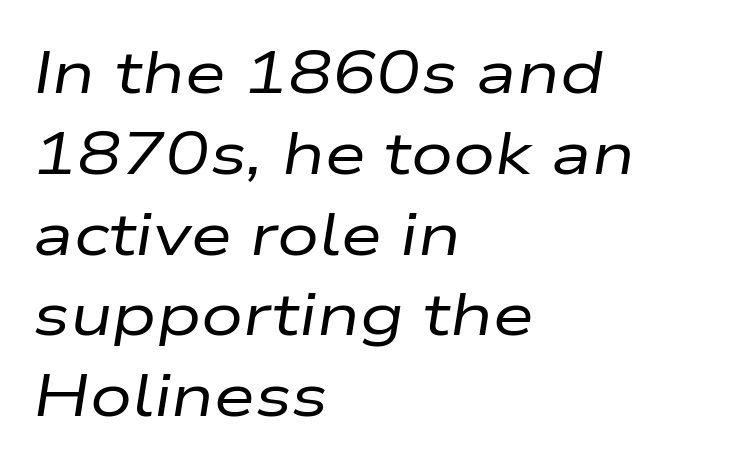
{"italic": "yes", "lean": "right", "slant_degrees": 9, "bold": "no", "weight": "regular", "width": "wide", "stroke_contrast": "low", "x_height": "medium", "monospaced": "no", "underline": "no", "align": "left", "line_spacing": "normal", "line_spacing_ratio": 1.37, "letter_spacing": "normal", "letter_spacing_em": 0.0, "glyph_px": 59}
